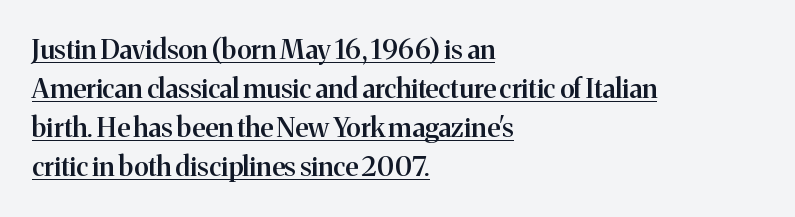
The image shows 27 px text type, upright; set left-aligned, normal line spacing (1.45x), normal letter spacing, underlined.
